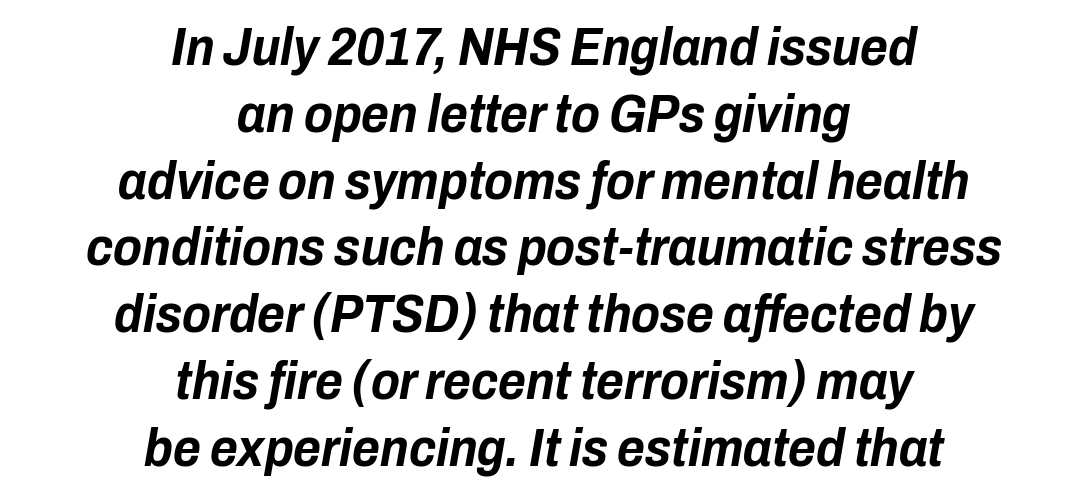
Q: Is the text bold? A: Yes.
Q: Is the text italic (slanted)? A: Yes, it leans right by about 10 degrees.
Q: Is the text underlined? A: No.
Q: How is the paragraph aligned? A: Centered.
Q: Is the spacing between letters normal or unusually wide? A: Normal.
Q: Is the spacing between lines tight, normal or loose? A: Normal.
Q: Width (condensed, normal, or wide)? A: Condensed.
Q: Stroke contrast? A: Low.
Q: x-height? A: Medium.
Q: Monospaced? A: No.
